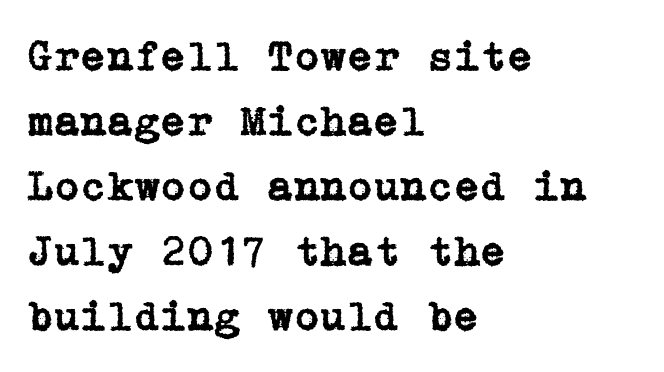
The image shows 43 px serif type, upright; set left-aligned, normal line spacing (1.51x), normal letter spacing, not underlined; low stroke contrast and a medium x-height.
